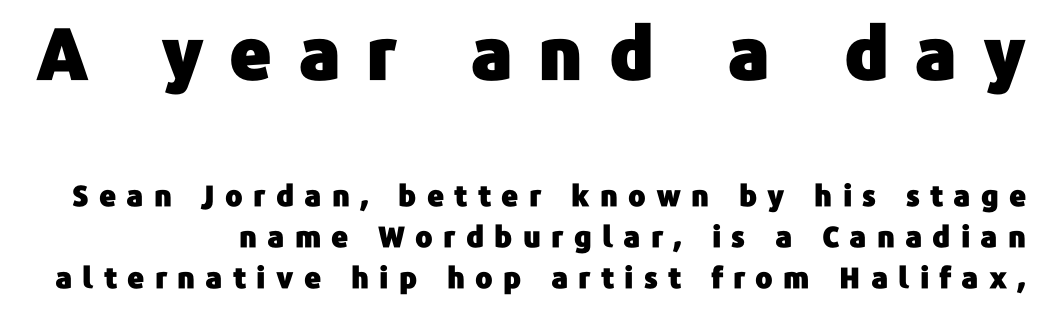
{"serif": "no", "italic": "no", "width": "normal", "stroke_contrast": "low", "x_height": "medium", "monospaced": "no", "underline": "no", "align": "right", "line_spacing": "normal", "line_spacing_ratio": 1.43, "letter_spacing": "wide", "letter_spacing_em": 0.35, "larger_block": "first", "size_ratio": 2.48, "glyph_px": 72}
